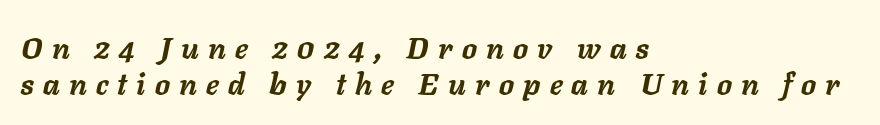
The image shows 30 px semibold type, italic (leaning right); set left-aligned, line spacing 1.2x, unusually wide letter spacing (+0.31 em), not underlined; low stroke contrast and a medium x-height.
